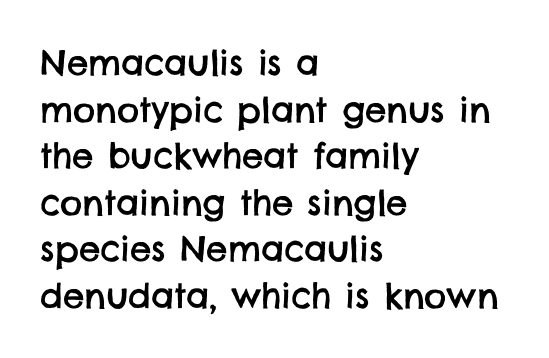
The image shows 34 px sans-serif type; set left-aligned, normal line spacing (1.37x), normal letter spacing, not underlined; low stroke contrast and a large x-height.
